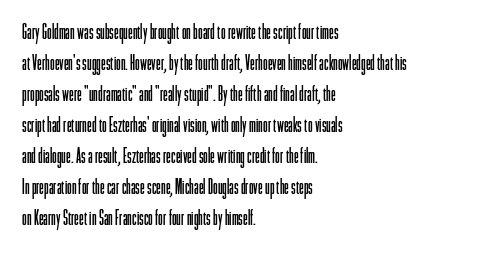
No chunkiness to these letters — they're not bold. The area under the type is left untouched. This rendering uses left alignment, leaving the right contour irregular. The font's upright variant was chosen for this text. Compared with typical body copy, the letter spacing here is the same.
